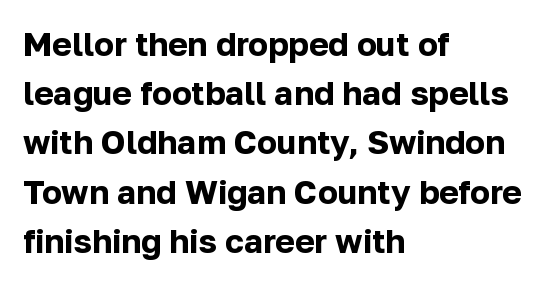
Q: Is the text bold? A: Yes.
Q: Is the text italic (slanted)? A: No, it is upright.
Q: Is the typeface a serif or a sans-serif typeface? A: Sans-serif.
Q: Is the text underlined? A: No.
Q: How is the paragraph aligned? A: Left-aligned.
Q: Is the spacing between letters normal or unusually wide? A: Normal.
Q: Is the spacing between lines tight, normal or loose? A: Normal.
Q: Width (condensed, normal, or wide)? A: Normal.
Q: Stroke contrast? A: Low.
Q: x-height? A: Medium.
Q: Monospaced? A: No.
